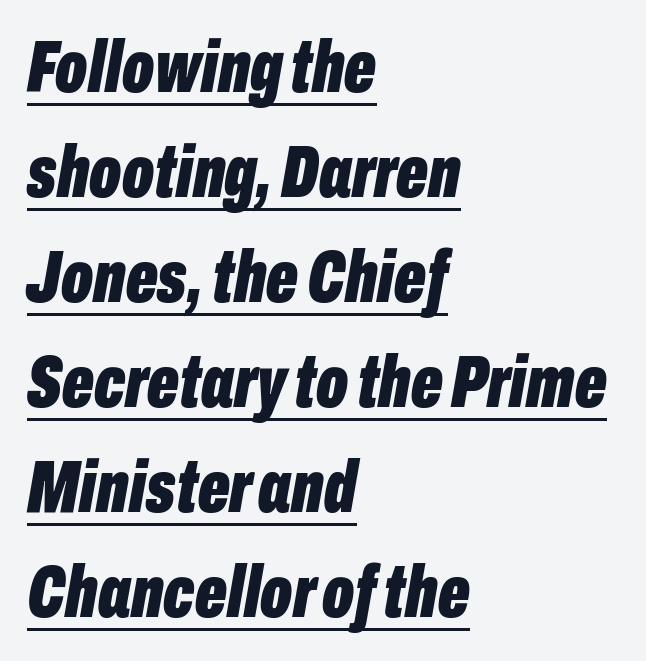
Q: Is the text bold? A: Yes.
Q: Is the text italic (slanted)? A: Yes, it leans right by about 10 degrees.
Q: Is the text underlined? A: Yes.
Q: How is the paragraph aligned? A: Left-aligned.
Q: Is the spacing between letters normal or unusually wide? A: Normal.
Q: Is the spacing between lines tight, normal or loose? A: Normal.
Q: Width (condensed, normal, or wide)? A: Condensed.
Q: Stroke contrast? A: Low.
Q: x-height? A: Medium.
Q: Monospaced? A: No.
